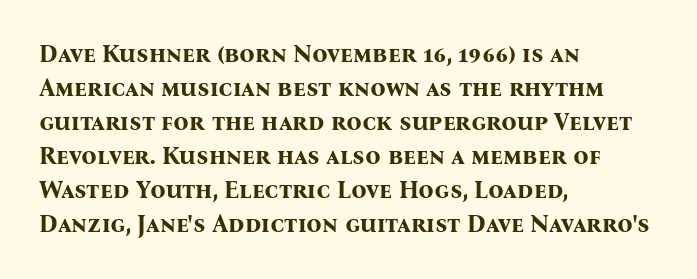
Q: Is the text bold? A: Yes.
Q: Is the text italic (slanted)? A: No, it is upright.
Q: Is the text underlined? A: No.
Q: How is the paragraph aligned? A: Left-aligned.
Q: Is the spacing between letters normal or unusually wide? A: Normal.
Q: Is the spacing between lines tight, normal or loose? A: Normal.
